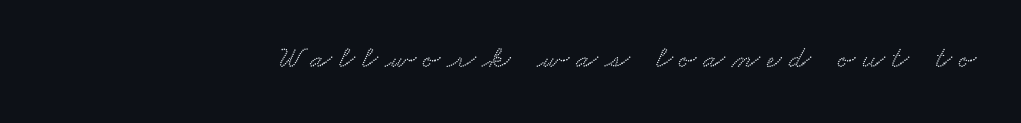
The image shows 32 px wide serif type; set unusually wide letter spacing (+0.22 em), not underlined; low stroke contrast and a small x-height.
